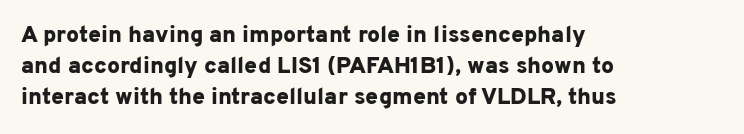
The image shows 23 px bold type, upright; set left-aligned, normal line spacing (1.34x), normal letter spacing, not underlined.
